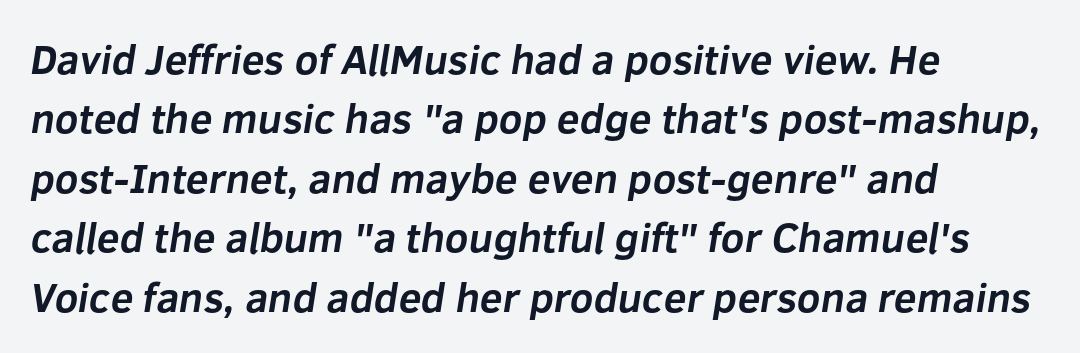
Observe the ordinary spacing: letters are neighbours, not strangers. The glyphs are unaccompanied by any horizontal stroke below them. The font is running at its bold setting. Normally led — the rows are evenly, conventionally spaced. Look at the bottom of the vertical strokes: they stop flat, with no serifs. The compositor pushed each line to the left boundary.
